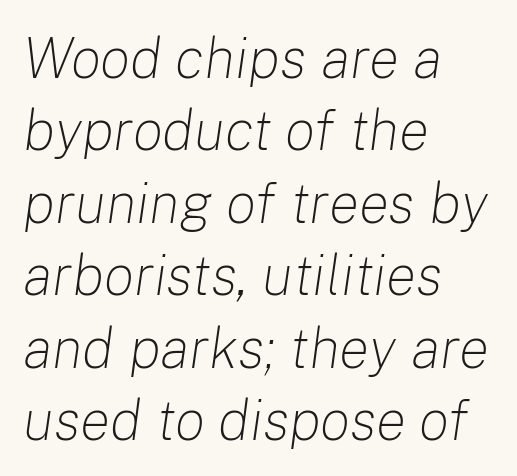
Notice how the stems are inclined rather than vertical — that's the hallmark of italics. The letterforms sit shoulder to shoulder at normal distance. What's the leading like? Ordinary, nothing unusual. Think of a printed novel: that variable character pitch is what you see here. The font is comparable to plain body text, perhaps lighter. Type without underlining.
